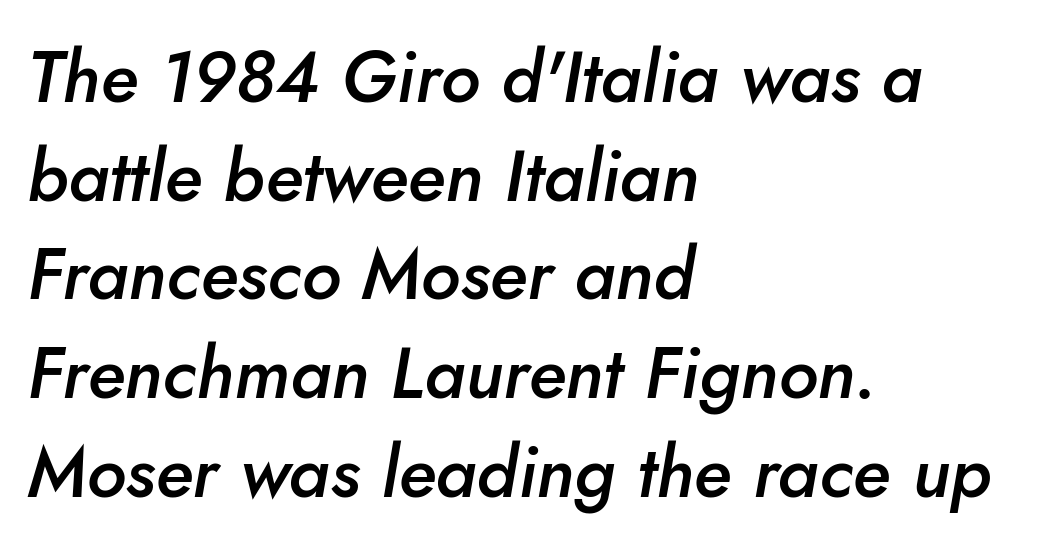
On the weight axis this lands at semibold, roughly 600. Descenders hang freely into open space. The type is set solid horizontally, with unmodified tracking. The ragged edge is on the right, which tells us the setting is flush left. The text carries the slant typical of an italic or oblique font.
